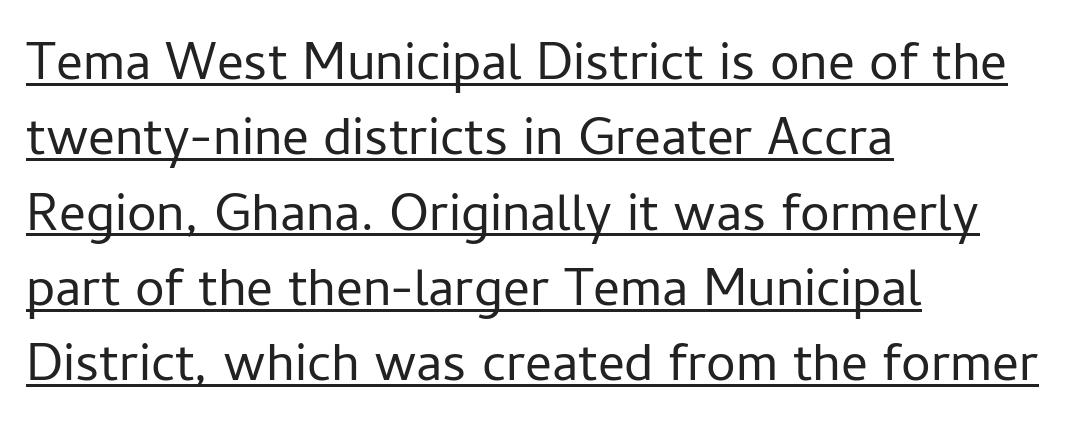
Q: Is the text bold? A: No.
Q: Is the text italic (slanted)? A: No, it is upright.
Q: Is the typeface a serif or a sans-serif typeface? A: Sans-serif.
Q: Is the text underlined? A: Yes.
Q: How is the paragraph aligned? A: Left-aligned.
Q: Is the spacing between letters normal or unusually wide? A: Normal.
Q: Is the spacing between lines tight, normal or loose? A: Normal.
Q: Width (condensed, normal, or wide)? A: Normal.
Q: Stroke contrast? A: Low.
Q: x-height? A: Medium.
Q: Monospaced? A: No.
